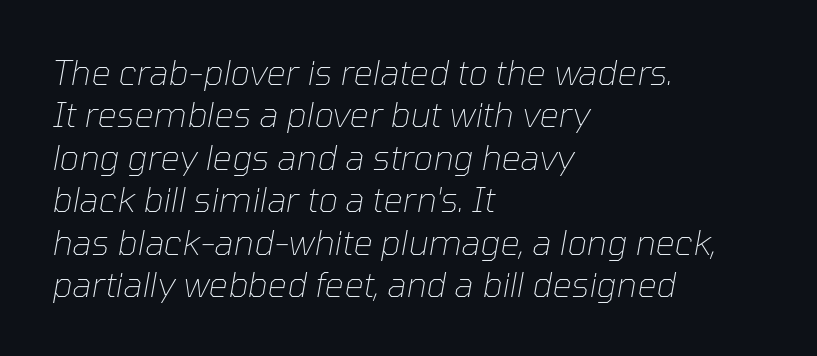
The designer left line spacing at the default. The letterforms sit at book weight or below. Descender tails drop into unmarked territory. The letters sit at their default tracking, neither squeezed nor spread. Think of a printed novel: that variable character pitch is what you see here. Characters are canted at an angle relative to the baseline's perpendicular.
